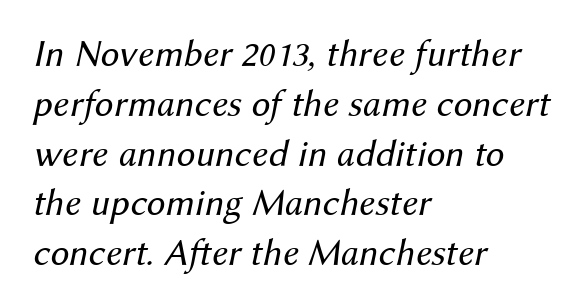
Each new line begins a customary step beneath the previous one. Looking at the ascenders, they clearly lean. The area under the type is left untouched. The rendering uses natural spacing where letterforms have individual widths. Leftover space on each line is placed entirely after the last word. Think standard paragraph weight, or any step lighter than that.
